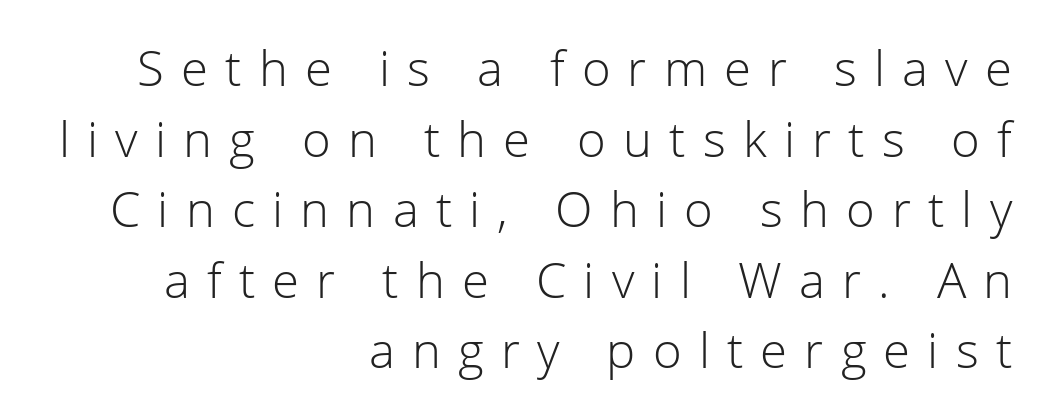
{"serif": "no", "italic": "no", "bold": "no", "weight": "light", "width": "normal", "stroke_contrast": "low", "x_height": "medium", "monospaced": "no", "underline": "no", "align": "right", "line_spacing": "normal", "line_spacing_ratio": 1.44, "letter_spacing": "wide", "letter_spacing_em": 0.35, "glyph_px": 49}
